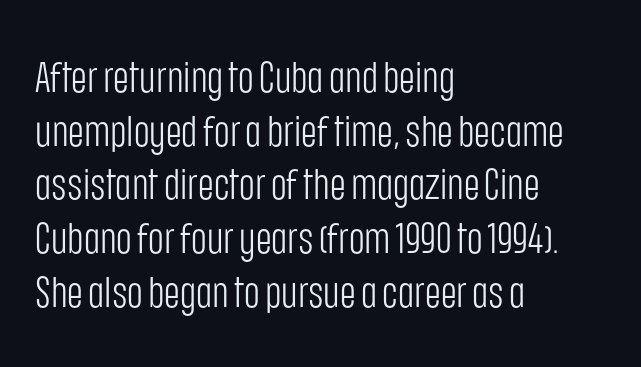
{"serif": "no", "italic": "no", "bold": "no", "weight": "light", "width": "condensed", "stroke_contrast": "low", "x_height": "large", "monospaced": "no", "underline": "no", "align": "left", "line_spacing": "normal", "line_spacing_ratio": 1.25, "letter_spacing": "normal", "letter_spacing_em": 0.0, "glyph_px": 43}
